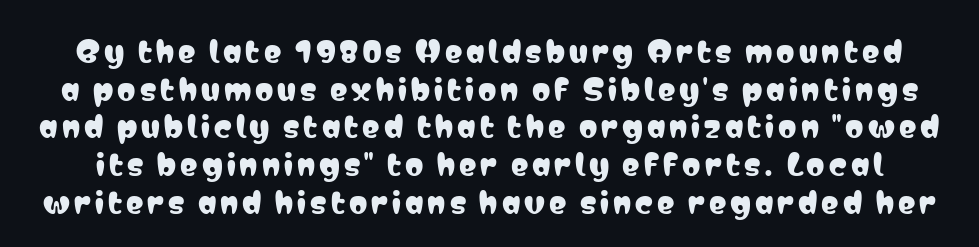
Q: Is the text italic (slanted)? A: No, it is upright.
Q: Is the typeface a serif or a sans-serif typeface? A: Sans-serif.
Q: Is the text underlined? A: No.
Q: Is the spacing between lines tight, normal or loose? A: Normal.
Q: Width (condensed, normal, or wide)? A: Condensed.
Q: Stroke contrast? A: Low.
Q: x-height? A: Medium.
Q: Monospaced? A: No.
